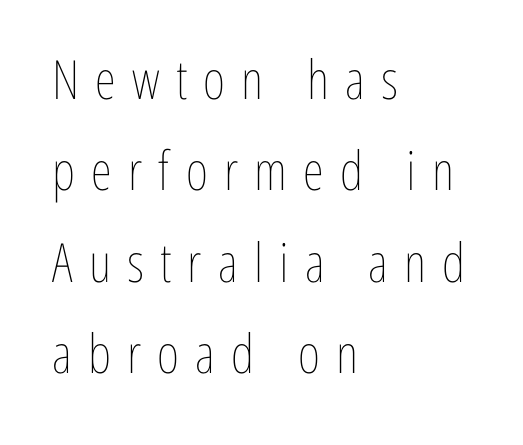
{"italic": "no", "bold": "no", "weight": "thin", "width": "condensed", "stroke_contrast": "low", "x_height": "medium", "monospaced": "no", "underline": "no", "align": "left", "line_spacing": "normal", "line_spacing_ratio": 1.69, "letter_spacing": "wide", "letter_spacing_em": 0.3, "glyph_px": 54}
